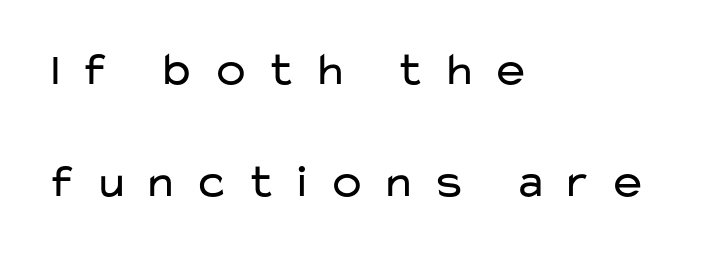
Q: Is the text bold? A: No.
Q: Is the text italic (slanted)? A: No, it is upright.
Q: Is the typeface a serif or a sans-serif typeface? A: Sans-serif.
Q: Is the text underlined? A: No.
Q: How is the paragraph aligned? A: Left-aligned.
Q: Is the spacing between letters normal or unusually wide? A: Unusually wide.
Q: Is the spacing between lines tight, normal or loose? A: Loose.
Q: Width (condensed, normal, or wide)? A: Wide.
Q: Stroke contrast? A: Low.
Q: x-height? A: Medium.
Q: Monospaced? A: No.
